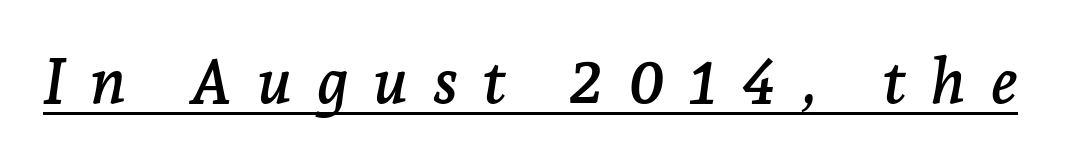
{"serif": "yes", "italic": "yes", "lean": "right", "slant_degrees": 7, "width": "normal", "stroke_contrast": "low", "x_height": "medium", "monospaced": "no", "underline": "yes", "letter_spacing": "wide", "letter_spacing_em": 0.39, "glyph_px": 63}
